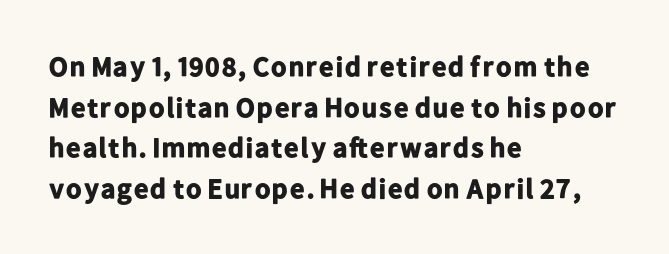
Q: Is the text bold? A: Yes.
Q: Is the text italic (slanted)? A: No, it is upright.
Q: Is the typeface a serif or a sans-serif typeface? A: Sans-serif.
Q: Is the text underlined? A: No.
Q: How is the paragraph aligned? A: Left-aligned.
Q: Is the spacing between letters normal or unusually wide? A: Normal.
Q: Is the spacing between lines tight, normal or loose? A: Normal.
Q: Width (condensed, normal, or wide)? A: Normal.
Q: Stroke contrast? A: Low.
Q: x-height? A: Medium.
Q: Monospaced? A: No.
